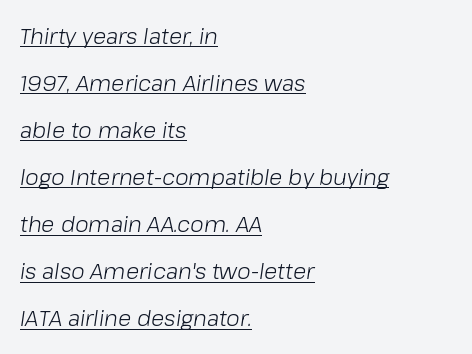
{"italic": "yes", "lean": "right", "slant_degrees": 8, "bold": "no", "underline": "yes", "align": "left", "line_spacing": "loose", "line_spacing_ratio": 2.14, "letter_spacing": "normal", "letter_spacing_em": 0.0, "glyph_px": 22}
